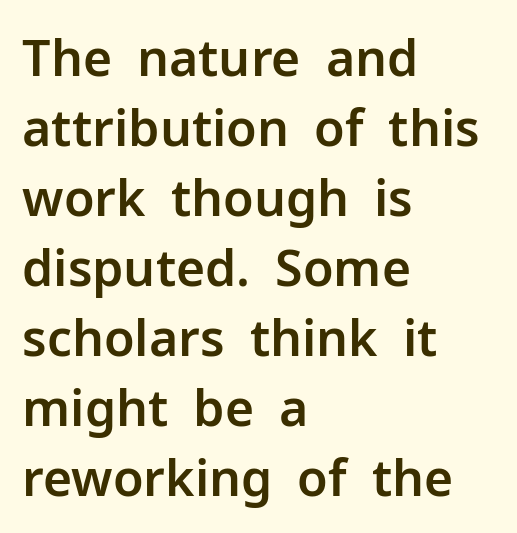
Q: Is the text italic (slanted)? A: No, it is upright.
Q: Is the typeface a serif or a sans-serif typeface? A: Sans-serif.
Q: Is the text underlined? A: No.
Q: How is the paragraph aligned? A: Left-aligned.
Q: Is the spacing between letters normal or unusually wide? A: Normal.
Q: Is the spacing between lines tight, normal or loose? A: Normal.
Q: Width (condensed, normal, or wide)? A: Normal.
Q: Stroke contrast? A: Low.
Q: x-height? A: Medium.
Q: Monospaced? A: No.
